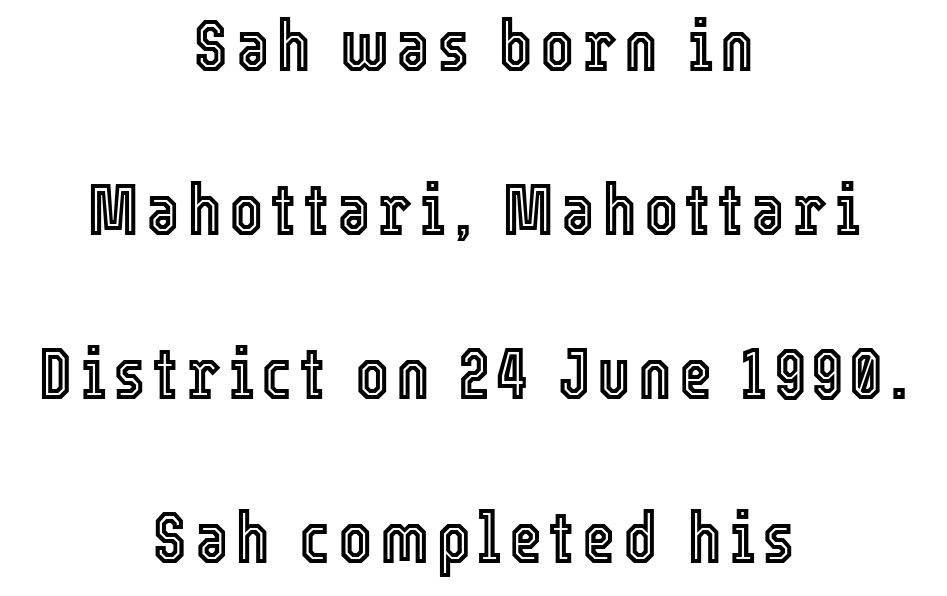
Q: Is the text italic (slanted)? A: No, it is upright.
Q: Is the text underlined? A: No.
Q: How is the paragraph aligned? A: Centered.
Q: Is the spacing between lines tight, normal or loose? A: Loose.
Q: Width (condensed, normal, or wide)? A: Condensed.
Q: x-height? A: Medium.
Q: Monospaced? A: No.
